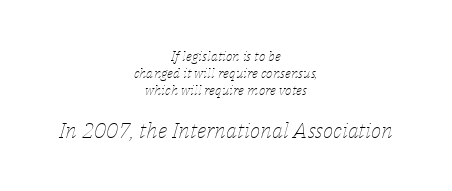
Q: Is the text bold? A: No.
Q: Is the text italic (slanted)? A: Yes, it leans right by about 14 degrees.
Q: Is the text underlined? A: No.
Q: How is the paragraph aligned? A: Centered.
Q: Is the spacing between letters normal or unusually wide? A: Normal.
Q: Which block of text is set in a larger size, the first (top) or the second (bottom)? A: The second (bottom) one.
